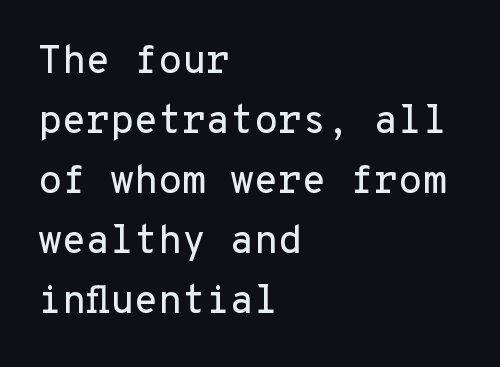
The image shows 39 px sans-serif type, upright, monospaced; set left-aligned, normal line spacing (1.54x), normal letter spacing, not underlined; low stroke contrast and a medium x-height.
